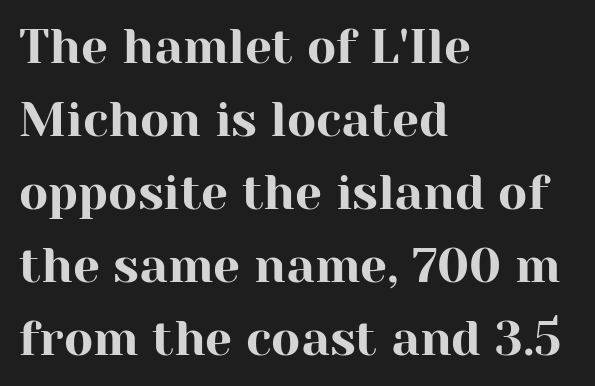
Q: Is the text italic (slanted)? A: No, it is upright.
Q: Is the typeface a serif or a sans-serif typeface? A: Serif.
Q: Is the text underlined? A: No.
Q: How is the paragraph aligned? A: Left-aligned.
Q: Is the spacing between letters normal or unusually wide? A: Normal.
Q: Is the spacing between lines tight, normal or loose? A: Normal.
Q: Width (condensed, normal, or wide)? A: Normal.
Q: Stroke contrast? A: High.
Q: x-height? A: Medium.
Q: Monospaced? A: No.
